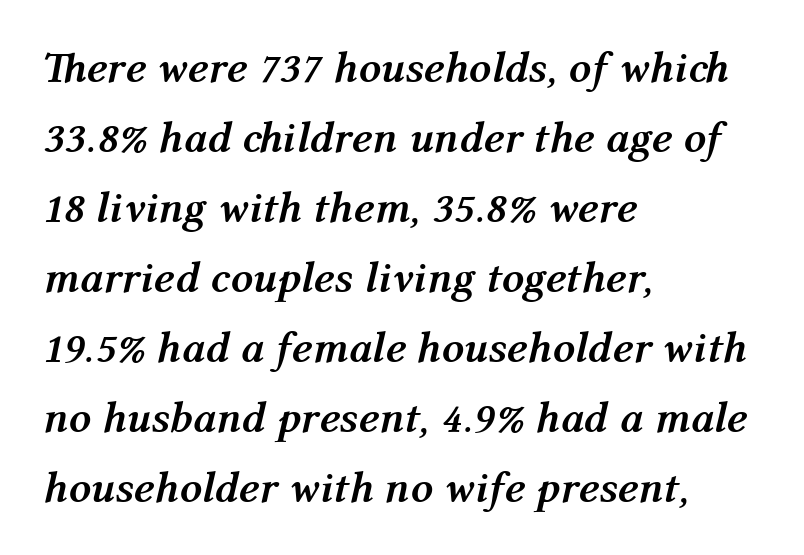
Q: Is the text bold? A: Yes.
Q: Is the text italic (slanted)? A: Yes, it leans right by about 12 degrees.
Q: Is the text underlined? A: No.
Q: How is the paragraph aligned? A: Left-aligned.
Q: Is the spacing between letters normal or unusually wide? A: Normal.
Q: Is the spacing between lines tight, normal or loose? A: Normal.
Q: Width (condensed, normal, or wide)? A: Normal.
Q: Stroke contrast? A: Medium.
Q: x-height? A: Medium.
Q: Monospaced? A: No.
